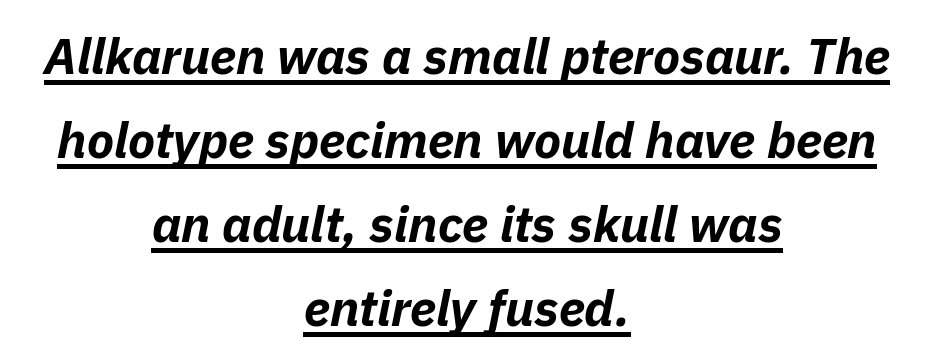
The image shows 50 px bold type, italic (leaning right); set centered, normal line spacing (1.68x), normal letter spacing, underlined; low stroke contrast and a medium x-height.
